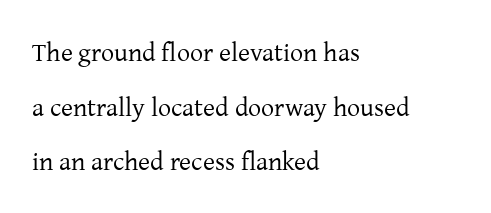
{"italic": "no", "bold": "no", "underline": "no", "align": "left", "line_spacing": "loose", "line_spacing_ratio": 2.1, "letter_spacing": "normal", "letter_spacing_em": 0.0, "glyph_px": 26}
